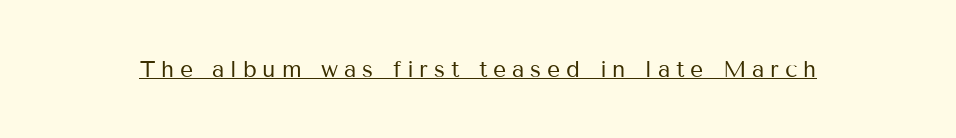
The image shows 23 px text type, upright; set unusually wide letter spacing (+0.25 em), underlined.
